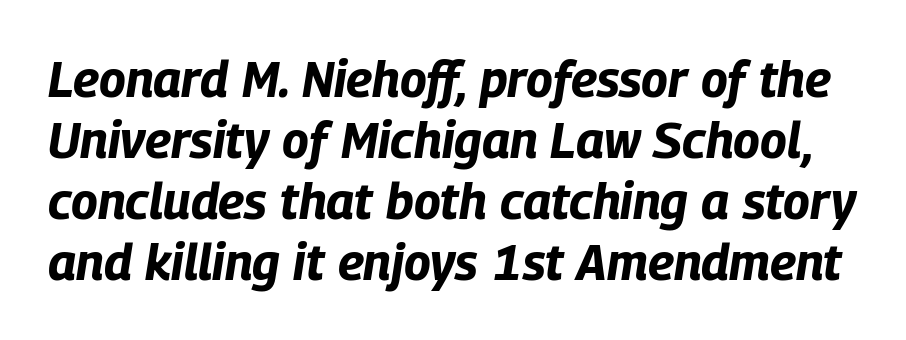
The image shows 50 px bold, condensed type, italic (leaning right); set line spacing 1.22x, normal letter spacing, not underlined; low stroke contrast and a large x-height.
